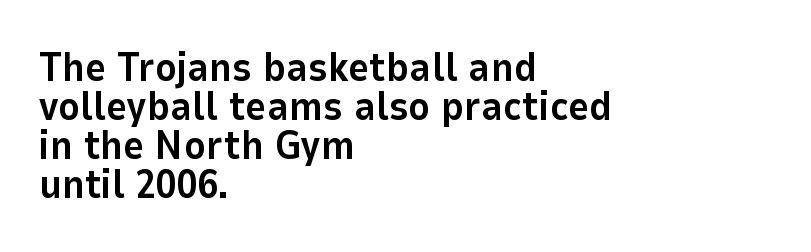
Tall strokes in this sample are plumb rather than angled. Unmarked baselines from the first word to the last. The face used here is rendered with its standard letterfit. The rendering anchors every line to the left-hand side. You could not count columns in this text — the font is proportionally spaced. The characters look thick and weighty, a clear bold.
